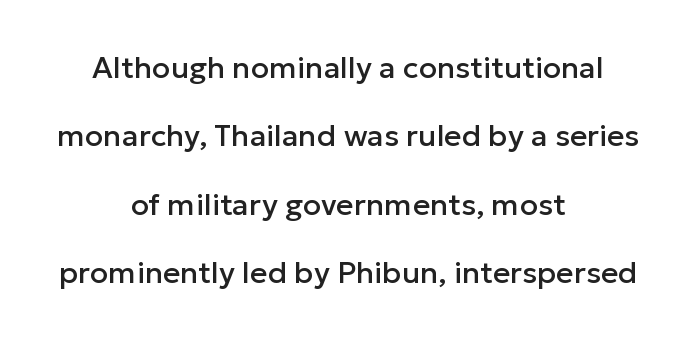
{"serif": "no", "italic": "no", "width": "normal", "stroke_contrast": "low", "x_height": "medium", "monospaced": "no", "underline": "no", "align": "center", "line_spacing": "loose", "line_spacing_ratio": 2.28, "letter_spacing": "normal", "letter_spacing_em": 0.0, "glyph_px": 30}
